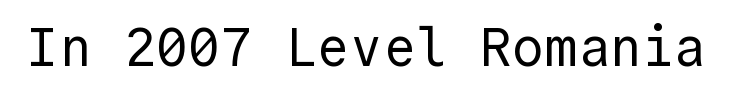
{"serif": "no", "italic": "no", "bold": "no", "weight": "regular", "width": "normal", "x_height": "medium", "monospaced": "yes", "underline": "no", "letter_spacing": "normal", "letter_spacing_em": 0.0, "glyph_px": 54}
